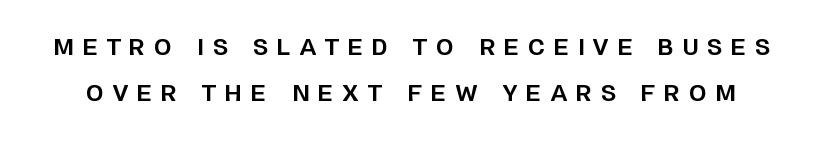
Ordinary non-slanted type is in use. The baseline area is clear. The horizontal fit of the characters is loose and conspicuously gappy. How heavy is the stroke? Heavy — this is a bold. Successive baselines arrive slowly, with a big drop between each.
